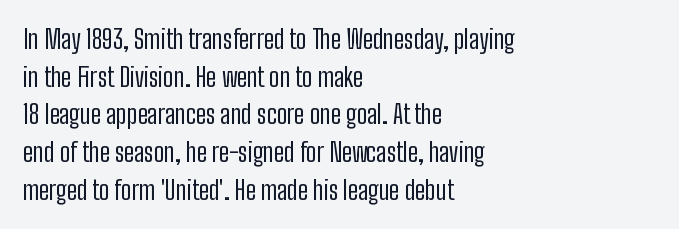
Q: Is the text bold? A: No.
Q: Is the text italic (slanted)? A: No, it is upright.
Q: Is the text underlined? A: No.
Q: How is the paragraph aligned? A: Left-aligned.
Q: Is the spacing between letters normal or unusually wide? A: Normal.
Q: Is the spacing between lines tight, normal or loose? A: Normal.
